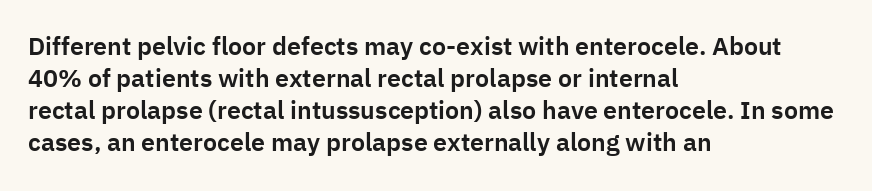
The image shows 25 px text type, upright; set left-aligned, normal line spacing (1.28x), normal letter spacing, not underlined.
